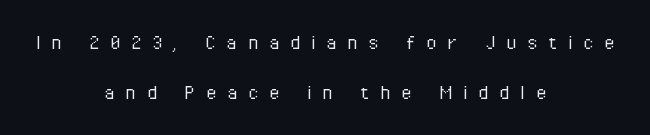
Q: Is the text bold? A: No.
Q: Is the text italic (slanted)? A: No, it is upright.
Q: Is the text underlined? A: No.
Q: How is the paragraph aligned? A: Centered.
Q: Is the spacing between letters normal or unusually wide? A: Unusually wide.
Q: Is the spacing between lines tight, normal or loose? A: Loose.
